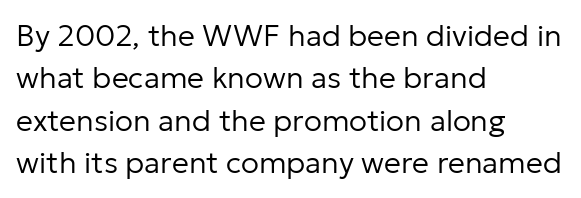
Q: Is the text bold? A: No.
Q: Is the text italic (slanted)? A: No, it is upright.
Q: Is the typeface a serif or a sans-serif typeface? A: Sans-serif.
Q: Is the text underlined? A: No.
Q: How is the paragraph aligned? A: Left-aligned.
Q: Is the spacing between letters normal or unusually wide? A: Normal.
Q: Is the spacing between lines tight, normal or loose? A: Normal.
Q: Width (condensed, normal, or wide)? A: Normal.
Q: Stroke contrast? A: Low.
Q: x-height? A: Medium.
Q: Monospaced? A: No.
